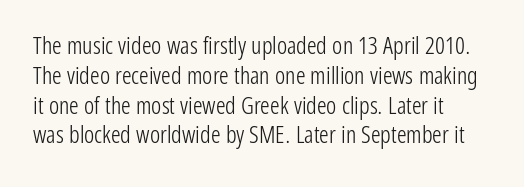
{"italic": "no", "bold": "no", "underline": "no", "align": "left", "line_spacing_ratio": 1.24, "letter_spacing": "normal", "letter_spacing_em": 0.0, "glyph_px": 24}
